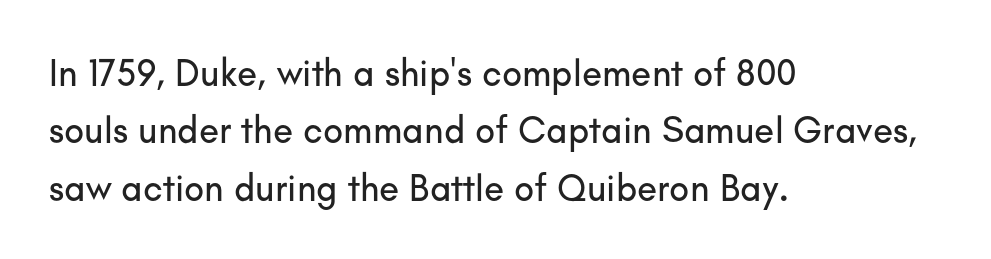
The image shows 37 px sans-serif type, upright; set left-aligned, normal line spacing (1.55x), normal letter spacing, not underlined; low stroke contrast and a small x-height.
